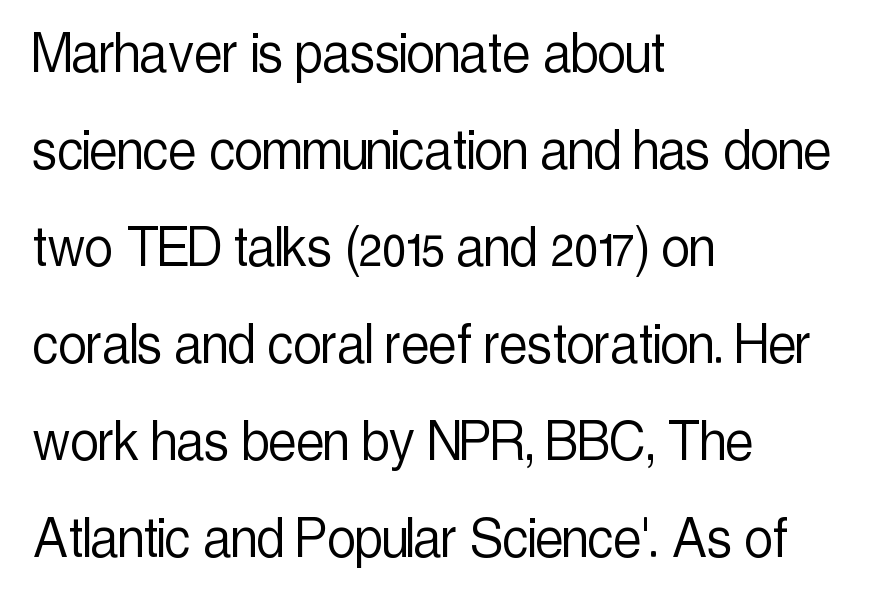
The image shows 63 px light, condensed sans-serif type, upright; set left-aligned, normal line spacing (1.54x), normal letter spacing, not underlined; a medium x-height.
